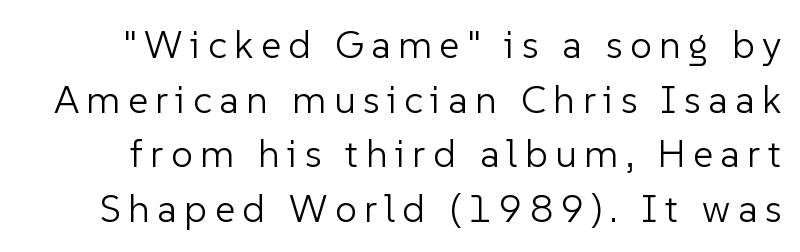
Quick note: underline off. The type sits square on the baseline with zero lean. A quiet, ordinary-to-light weight characterises the typeface. If you measured baseline to baseline, you'd find a middling distance. Serifs: no, the terminals of the letterforms are clean. Spacing verdict: proportional, widths tailored to each character.
